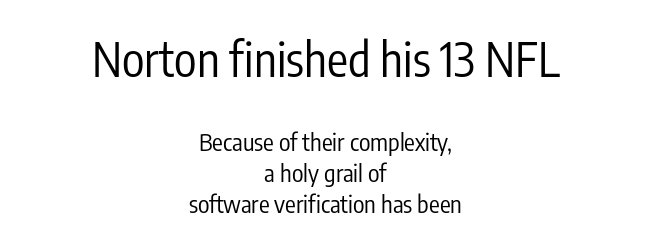
Caption: standard tracking, unaltered. A roman cut, with each character standing at attention. A light-to-regular cut is what we see here. Is this a fixed-width face? No — the glyphs have proportional, varying widths. The typesetter chose a symmetrical, centered arrangement here. No word sits above an underline.
